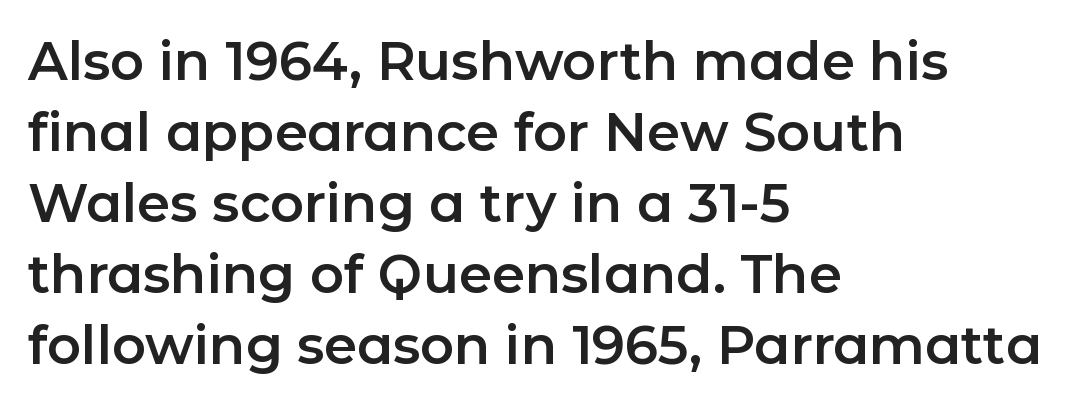
The image shows 53 px sans-serif type, upright; set left-aligned, normal line spacing (1.34x), normal letter spacing, not underlined; low stroke contrast and a medium x-height.
